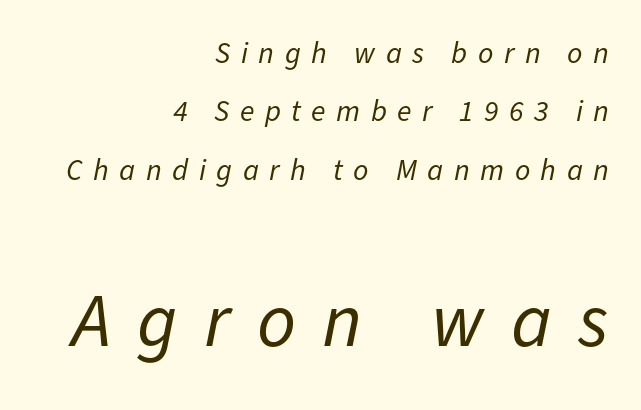
The image shows 76 px regular-weight type, italic (leaning right); set right-aligned, loose line spacing (1.95x), unusually wide letter spacing (+0.35 em), not underlined; the second (bottom) block is 2.53x larger; low stroke contrast and a medium x-height.
